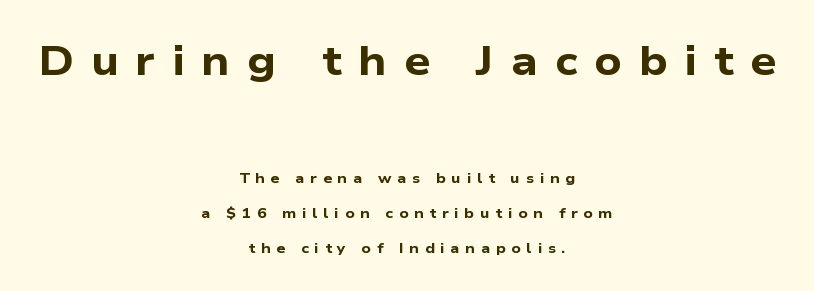
Q: Is the text bold? A: Yes.
Q: Is the typeface a serif or a sans-serif typeface? A: Sans-serif.
Q: Is the text underlined? A: No.
Q: How is the paragraph aligned? A: Centered.
Q: Is the spacing between letters normal or unusually wide? A: Unusually wide.
Q: Is the spacing between lines tight, normal or loose? A: Loose.
Q: Which block of text is set in a larger size, the first (top) or the second (bottom)? A: The first (top) one.
Q: Width (condensed, normal, or wide)? A: Wide.
Q: Stroke contrast? A: Low.
Q: x-height? A: Medium.
Q: Monospaced? A: No.
